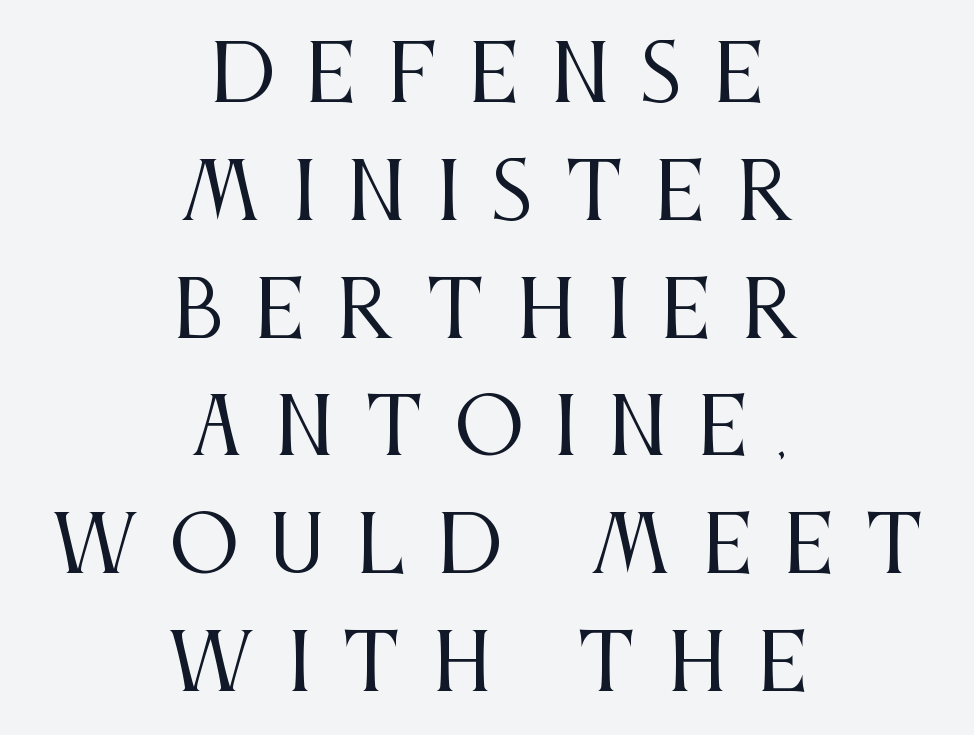
The image shows 77 px regular-weight, condensed serif type, upright; set centered, normal line spacing (1.53x), unusually wide letter spacing (+0.41 em), not underlined; medium stroke contrast and a large x-height.
